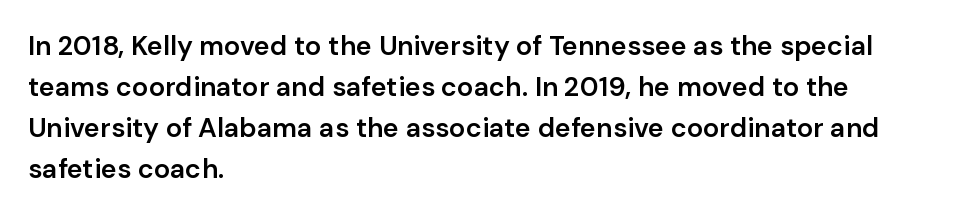
Q: Is the text bold? A: Semi-bold.
Q: Is the text italic (slanted)? A: No, it is upright.
Q: Is the text underlined? A: No.
Q: How is the paragraph aligned? A: Left-aligned.
Q: Is the spacing between letters normal or unusually wide? A: Normal.
Q: Is the spacing between lines tight, normal or loose? A: Normal.
